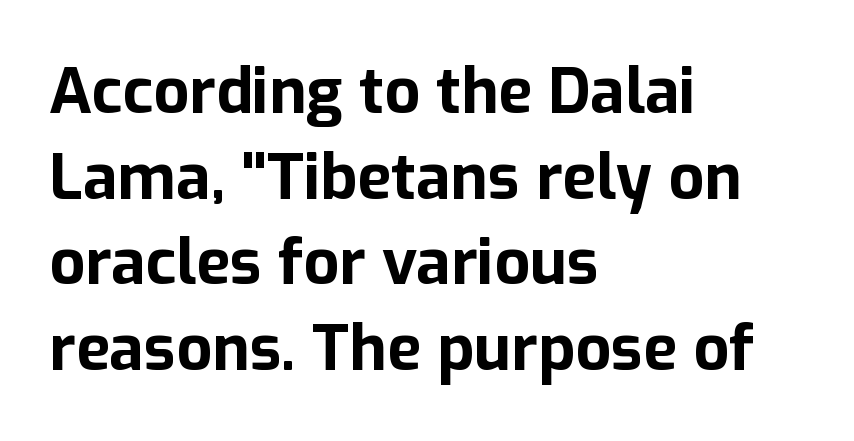
{"serif": "no", "italic": "no", "bold": "yes", "weight": "bold", "width": "normal", "stroke_contrast": "low", "x_height": "medium", "monospaced": "no", "underline": "no", "align": "left", "line_spacing": "normal", "line_spacing_ratio": 1.36, "letter_spacing": "normal", "letter_spacing_em": 0.0, "glyph_px": 63}
